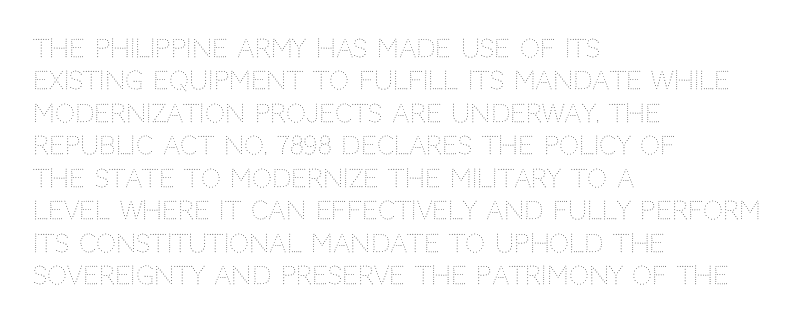
{"italic": "no", "bold": "no", "underline": "no", "align": "left", "line_spacing": "normal", "line_spacing_ratio": 1.3, "letter_spacing": "normal", "letter_spacing_em": 0.0, "glyph_px": 25}
